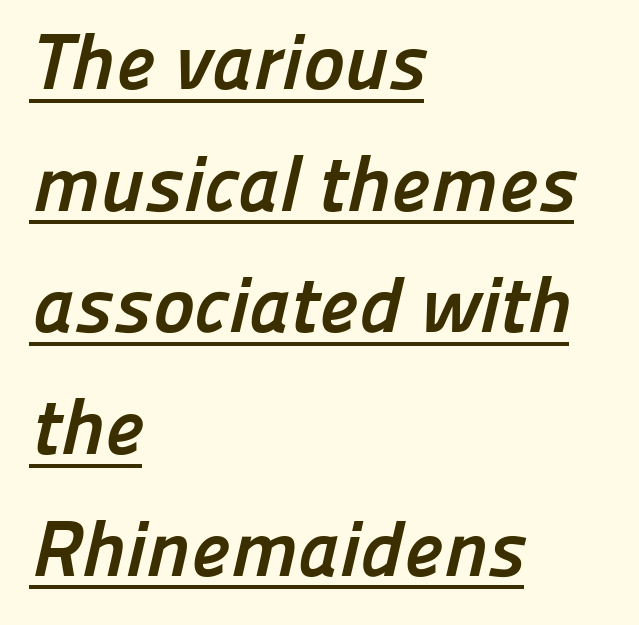
{"serif": "no", "bold": "yes", "weight": "semibold", "width": "normal", "stroke_contrast": "low", "x_height": "medium", "monospaced": "no", "underline": "yes", "align": "left", "line_spacing": "normal", "line_spacing_ratio": 1.54, "letter_spacing": "normal", "letter_spacing_em": 0.0, "glyph_px": 79}
